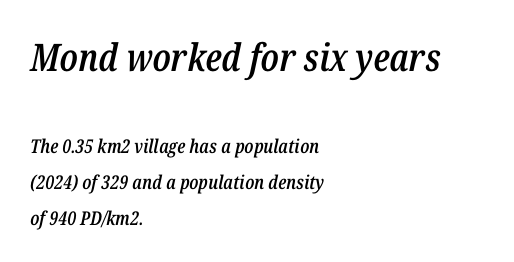
{"italic": "yes", "lean": "right", "slant_degrees": 12, "bold": "semi", "weight": "semibold", "width": "condensed", "stroke_contrast": "low", "x_height": "medium", "monospaced": "no", "underline": "no", "align": "left", "line_spacing_ratio": 1.89, "letter_spacing": "normal", "letter_spacing_em": 0.0, "larger_block": "first", "size_ratio": 2.0, "glyph_px": 38}
